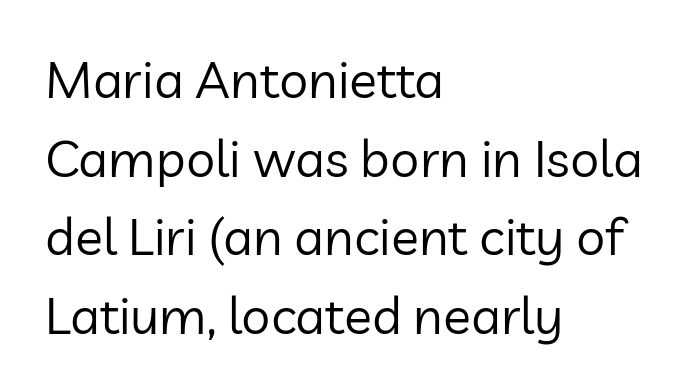
Weight: not bold — regular or lighter. Grotesque or geometric, the face here clearly has no serifs. Honestly, there is no underline to notice here at all. Leading matches the norm, producing a regular column. Style check: upright.
